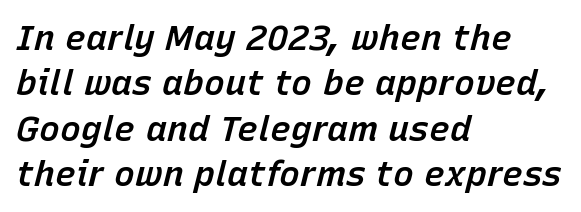
Does the lettering tilt? It does — this is italic. What stands out about the letter spacing? Nothing — it is the standard amount. Strokes here are thickened, but only to semibold level. Horizontal alignment here is leftward, the default for most running prose. Proportional: the letters do not fall into vertical columns.
